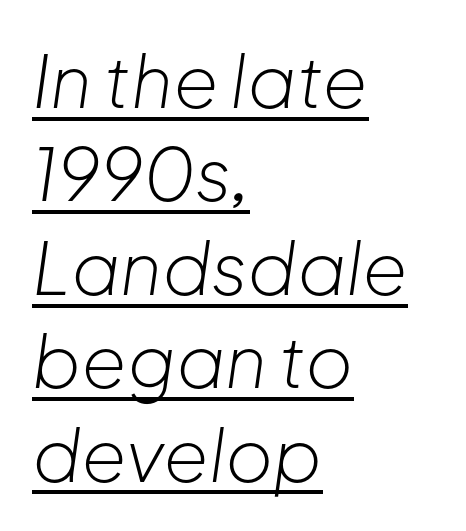
Q: Is the text bold? A: No.
Q: Is the text italic (slanted)? A: Yes, it leans right by about 8 degrees.
Q: Is the text underlined? A: Yes.
Q: How is the paragraph aligned? A: Left-aligned.
Q: Is the spacing between letters normal or unusually wide? A: Normal.
Q: Is the spacing between lines tight, normal or loose? A: Normal.
Q: Width (condensed, normal, or wide)? A: Normal.
Q: Stroke contrast? A: Low.
Q: x-height? A: Medium.
Q: Monospaced? A: No.
